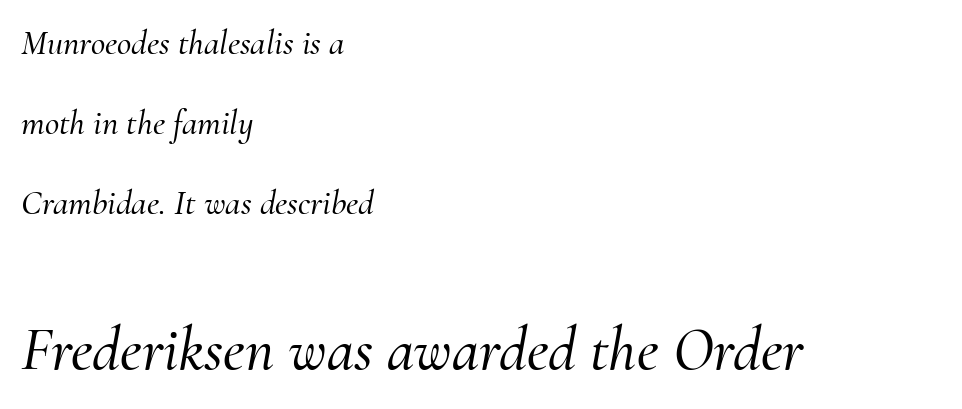
Q: Is the text italic (slanted)? A: Yes, it leans right by about 10 degrees.
Q: Is the typeface a serif or a sans-serif typeface? A: Serif.
Q: Is the text underlined? A: No.
Q: How is the paragraph aligned? A: Left-aligned.
Q: Is the spacing between letters normal or unusually wide? A: Normal.
Q: Is the spacing between lines tight, normal or loose? A: Loose.
Q: Which block of text is set in a larger size, the first (top) or the second (bottom)? A: The second (bottom) one.
Q: Width (condensed, normal, or wide)? A: Normal.
Q: Stroke contrast? A: Medium.
Q: x-height? A: Small.
Q: Monospaced? A: No.
